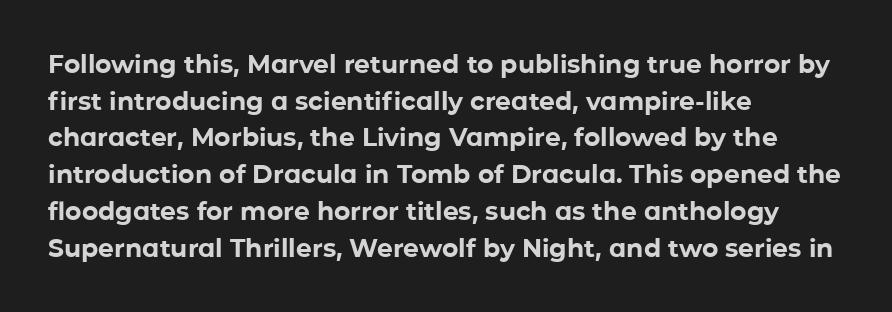
The image shows 25 px bold type, upright; set left-aligned, normal line spacing (1.47x), normal letter spacing, not underlined.
